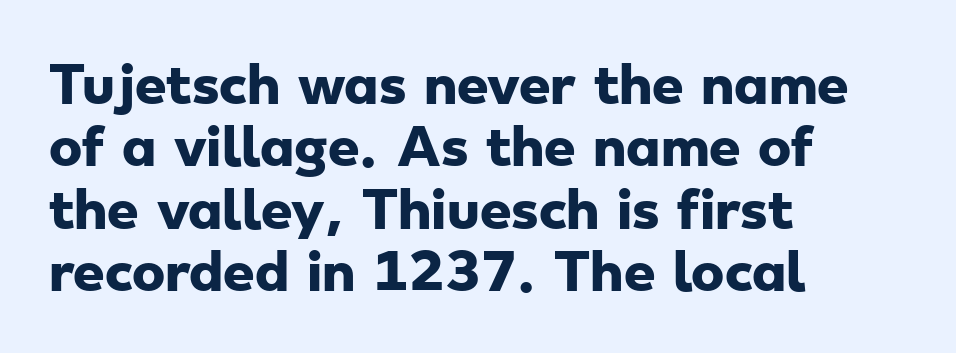
The image shows 50 px heavy, wide sans-serif type; set left-aligned, normal line spacing (1.25x), normal letter spacing, not underlined; low stroke contrast and a small x-height.
